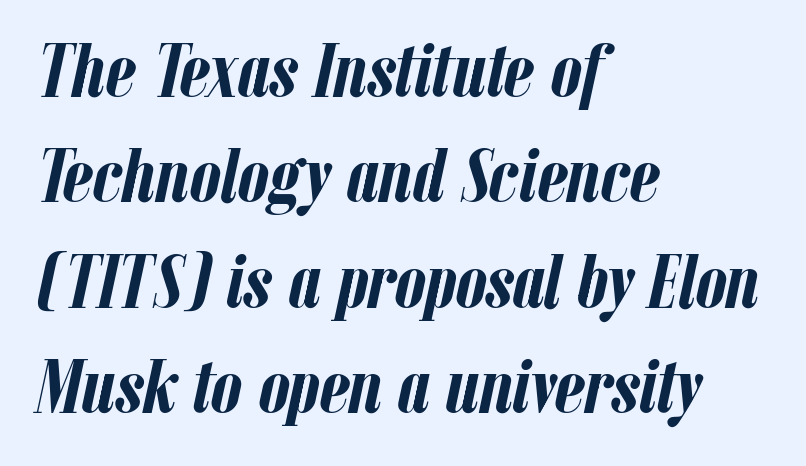
The lines sit at an ordinary, default distance from one another. This rendering leaves character spacing at its baseline value. Visually the block forms a straight wall on the left and a jagged coastline on the right. Yep, that's italic — everything's leaning.
